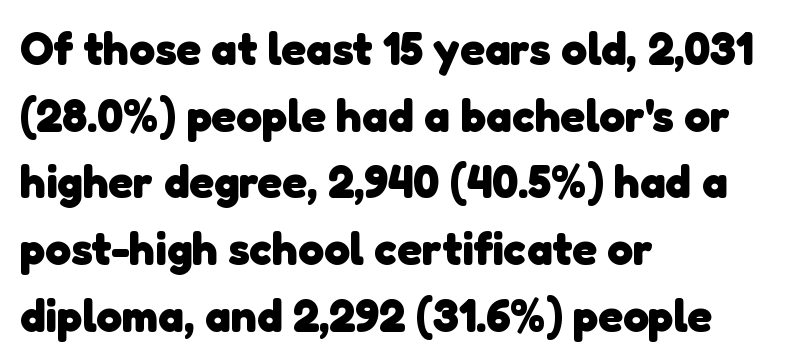
The tracking reads as untouched default to a designer's eye. The font is running at its bold setting. Casual observation: everything's shoved over to the left. The letters advance in unequal steps, a hallmark of proportional type.
